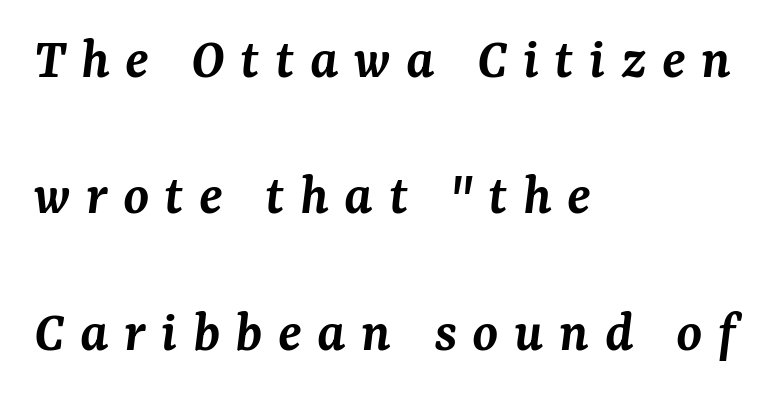
{"serif": "yes", "italic": "yes", "lean": "right", "slant_degrees": 7, "bold": "semi", "weight": "semibold", "width": "normal", "stroke_contrast": "medium", "x_height": "medium", "monospaced": "no", "underline": "no", "align": "left", "line_spacing": "loose", "line_spacing_ratio": 2.31, "letter_spacing": "wide", "letter_spacing_em": 0.26, "glyph_px": 59}
